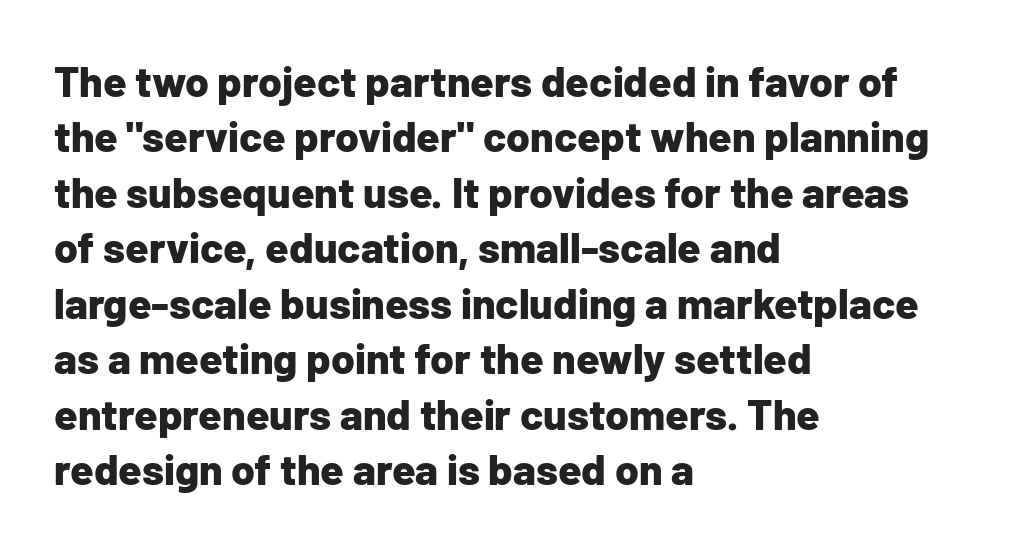
These lines carry a lot of weight — the face is fully bold. A sans-serif font was chosen for this passage. The rag falls on the right side of this text block. Compared with typical paragraphs, the rows here are spaced about the same. Style check: upright.
